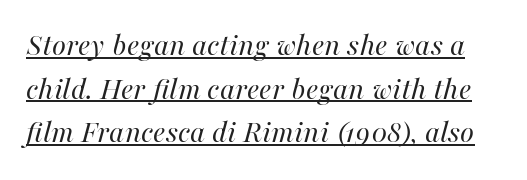
The image shows 32 px regular-weight type, italic (leaning right); set normal line spacing (1.36x), normal letter spacing, underlined; high stroke contrast and a medium x-height.
